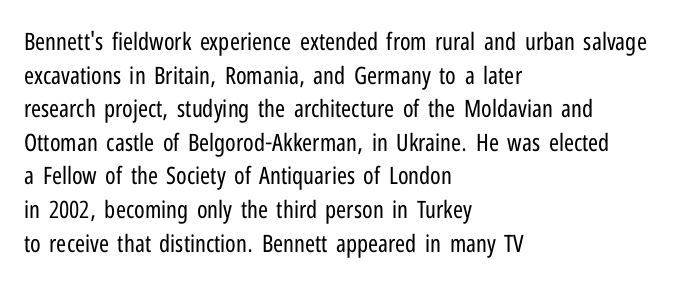
Does the copy run flush right? No — it runs flush left. Does extra space separate the letters? No, they use regular spacing. The letters look calm and open, with moderate or lighter stems. Beneath every word, the page is bare. Normally led — the rows are evenly, conventionally spaced.
